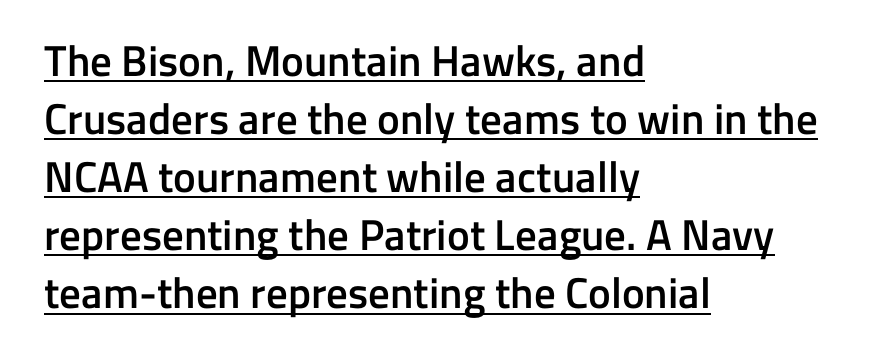
One glance says typical: line gaps are just what's usual. Beneath each row of characters lies a ruled line. Moderately thickened strokes mark this as semibold type. Leftover space on each line is placed entirely after the last word.
